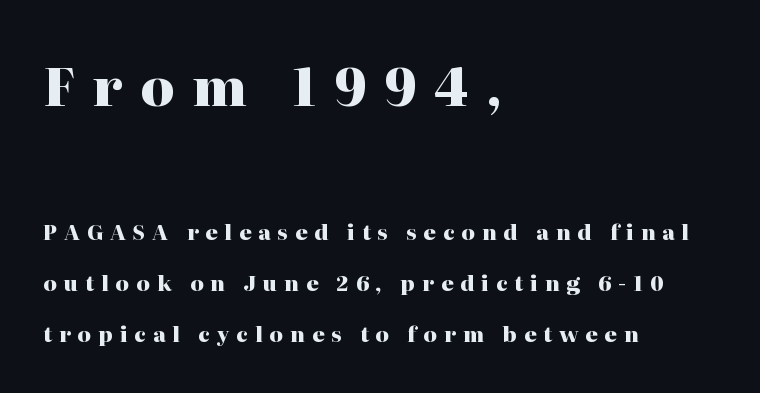
Interline gaps are noticeably wide in this sample. Top chunk: large. Bottom chunk: small. Ascenders rise straight up at ninety degrees. Substantial extra tracking has been applied to these lines.
